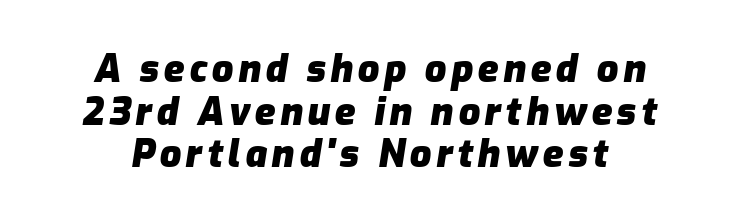
{"italic": "yes", "lean": "right", "slant_degrees": 9, "bold": "yes", "weight": "heavy", "width": "normal", "stroke_contrast": "low", "x_height": "medium", "monospaced": "no", "underline": "no", "align": "center", "line_spacing": "tight", "line_spacing_ratio": 1.12, "glyph_px": 38}
